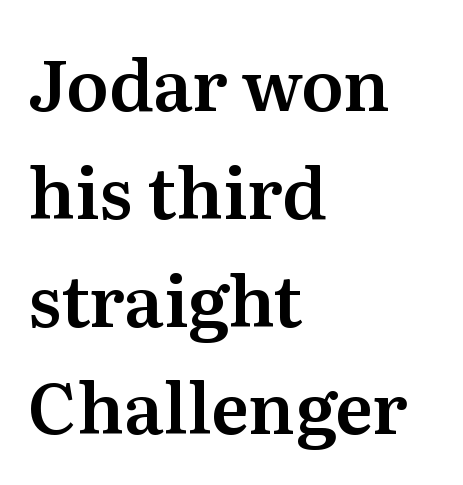
Rendered with straight, roman letterforms. Classification — serif. The letters sit at their default tracking, neither squeezed nor spread. Left-aligned paragraph, ragged on the right.
